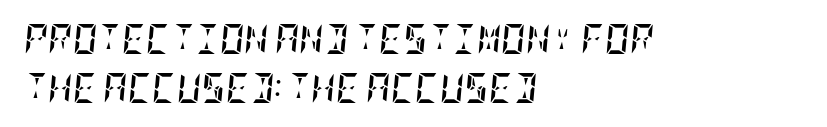
The image shows 30 px semibold, condensed type, italic (leaning right); set left-aligned, normal line spacing (1.63x), normal letter spacing, not underlined; low stroke contrast and a large x-height.
